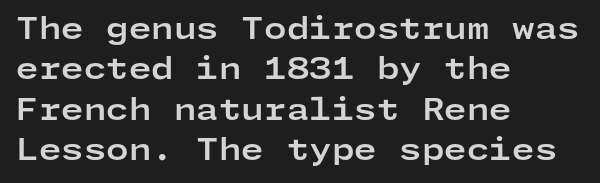
{"serif": "no", "italic": "no", "bold": "yes", "weight": "bold", "width": "wide", "stroke_contrast": "low", "x_height": "medium", "underline": "no", "align": "left", "line_spacing": "normal", "line_spacing_ratio": 1.39, "letter_spacing": "normal", "letter_spacing_em": 0.0, "glyph_px": 29}
